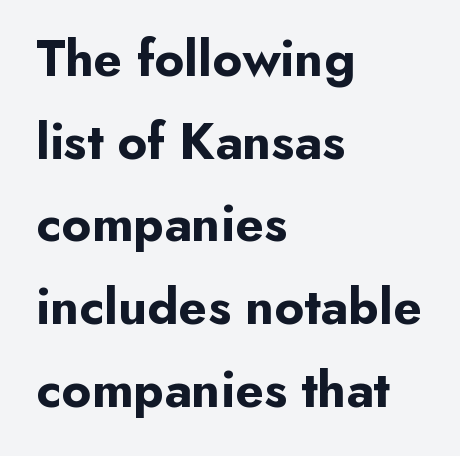
Observe the absence of serifs on each vertical stroke in this sample. Glance below the letters and you will spot only blank space. How would I describe the line gaps? Plain and ordinary. Is the type bold? Yes — the strokes are clearly thick and heavy.
